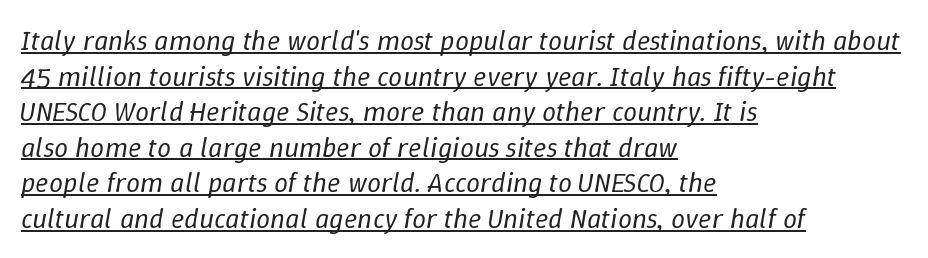
The image shows 28 px regular-weight type, italic (leaning right); set left-aligned, normal line spacing (1.27x), normal letter spacing, underlined; low stroke contrast and a medium x-height.
